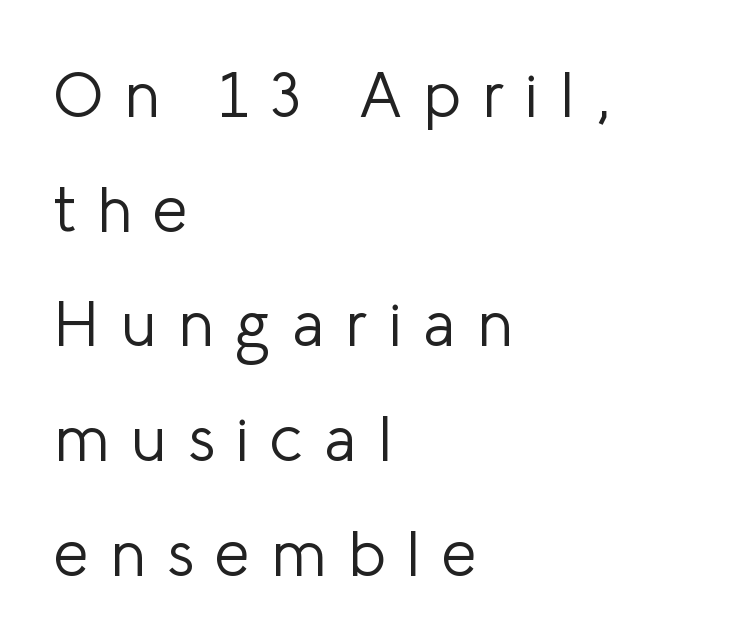
{"serif": "no", "italic": "no", "bold": "no", "weight": "light", "width": "normal", "stroke_contrast": "low", "x_height": "medium", "monospaced": "no", "underline": "no", "align": "left", "line_spacing_ratio": 1.82, "letter_spacing": "wide", "letter_spacing_em": 0.34, "glyph_px": 63}
